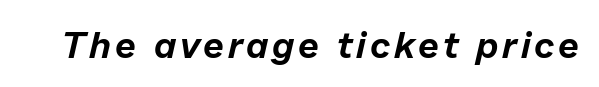
The image shows 37 px text type, italic (leaning right); set not underlined; low stroke contrast and a medium x-height.
